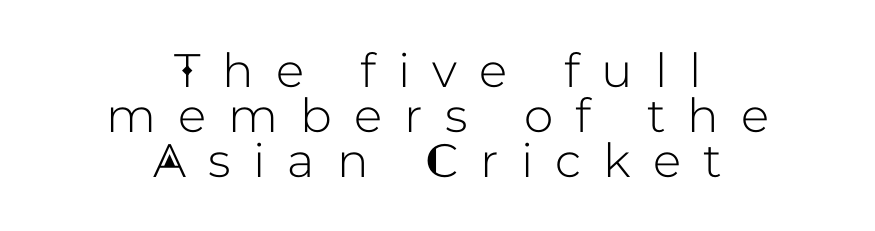
Each letter keeps its own natural width here, so spacing adapts to shape. Cramped leading. Bare-footed words on every line. This sample uses an upright cut, with every glyph sitting square on the baseline. Teacher's note: observe the equal gaps on both sides — that is centered alignment.
